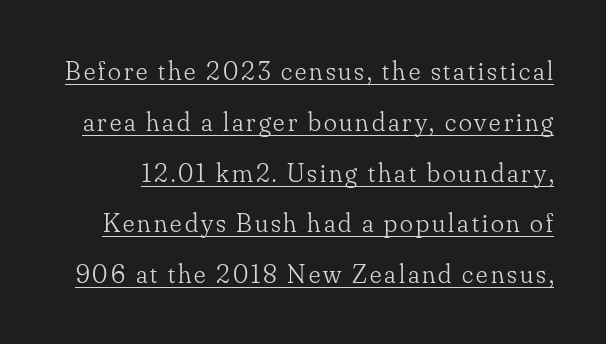
The letters stand straight up with perfectly vertical stems. The passage shown is underscored from start to finish. The font is comparable to plain body text, perhaps lighter.
